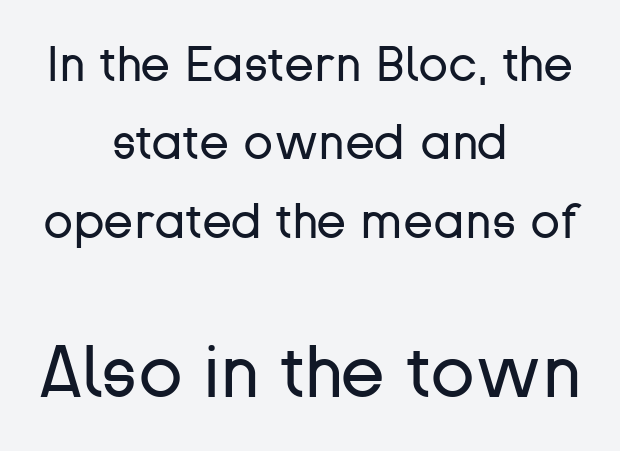
Typeset on center — no edge is straight. A typesetter would call this proportional, since set widths differ per character. Words appear dense and cohesive because spacing is normal. Plain, unruled lines of type.
